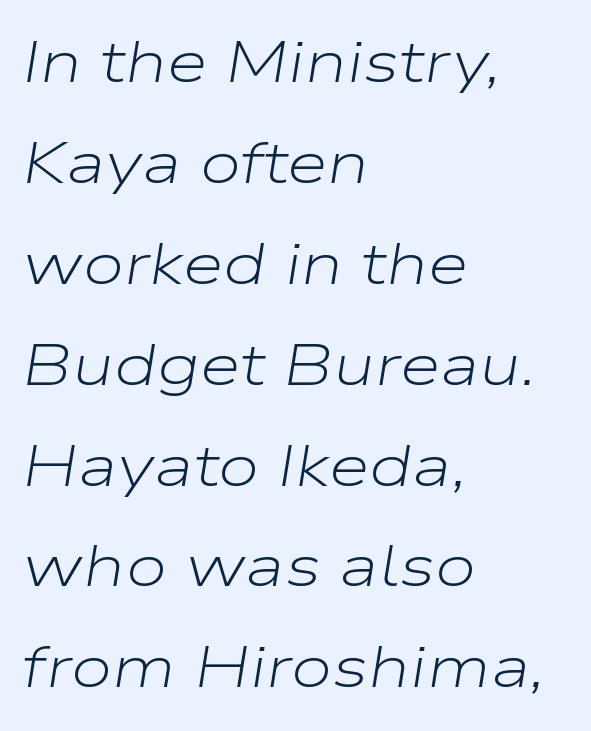
Quick note: italic. The letterforms sit at book weight or below. A typesetter would call this zero additional tracking. Each letter keeps its own natural width here, so spacing adapts to shape. Which margin do the lines hug? The left one — the right edge is uneven. Has an underline been added? It has not.
